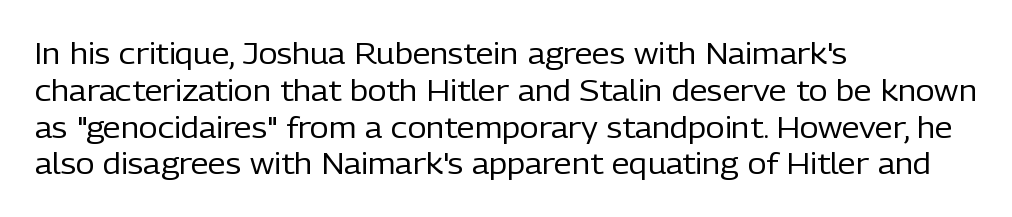
The image shows 29 px regular-weight sans-serif type, upright; set left-aligned, normal line spacing (1.27x), normal letter spacing, not underlined; low stroke contrast and a medium x-height.
